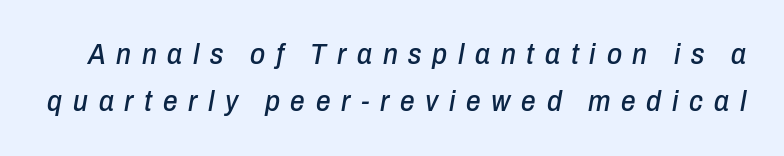
{"italic": "yes", "lean": "right", "slant_degrees": 10, "width": "condensed", "stroke_contrast": "low", "x_height": "medium", "monospaced": "no", "underline": "no", "line_spacing": "normal", "line_spacing_ratio": 1.62, "letter_spacing": "wide", "letter_spacing_em": 0.37, "glyph_px": 29}
